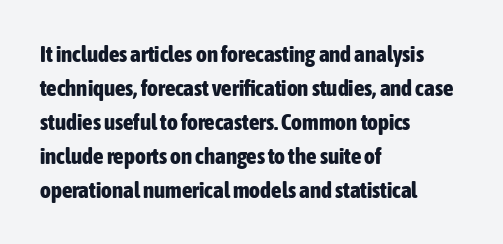
The strip under each line holds only bare page. How are the letters spaced? Ordinarily, with no added tracking. Line spacing here is normal. This rendering uses left alignment, leaving the right contour irregular. When letters stand straight like this, we call the style roman or upright. The rendering uses a bold face; every stroke is thick and dark.
